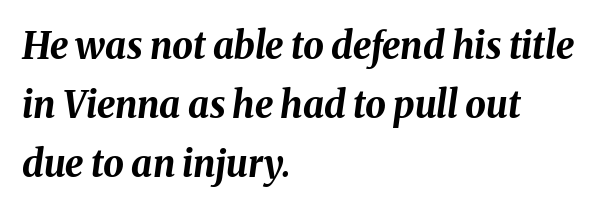
{"italic": "yes", "lean": "right", "slant_degrees": 8, "bold": "yes", "weight": "bold", "width": "normal", "stroke_contrast": "medium", "x_height": "medium", "monospaced": "no", "underline": "no", "align": "left", "line_spacing": "normal", "line_spacing_ratio": 1.59, "letter_spacing": "normal", "letter_spacing_em": 0.0, "glyph_px": 37}
